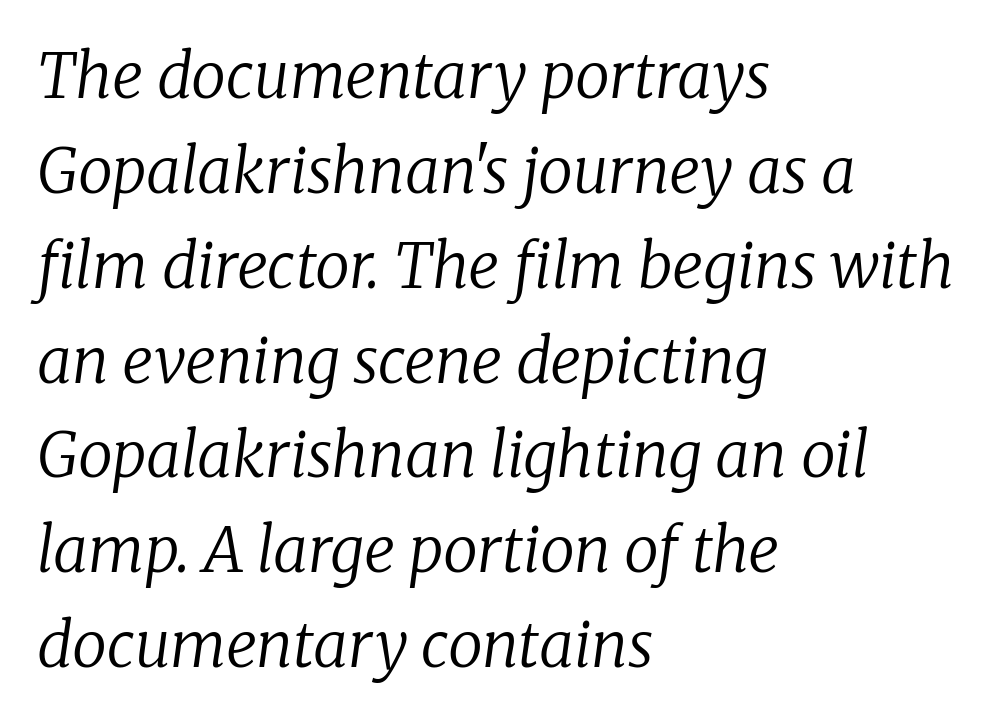
{"serif": "yes", "italic": "yes", "lean": "right", "slant_degrees": 8, "bold": "no", "weight": "regular", "width": "normal", "stroke_contrast": "low", "x_height": "medium", "monospaced": "no", "underline": "no", "align": "left", "line_spacing": "normal", "line_spacing_ratio": 1.53, "letter_spacing": "normal", "letter_spacing_em": 0.0, "glyph_px": 62}
